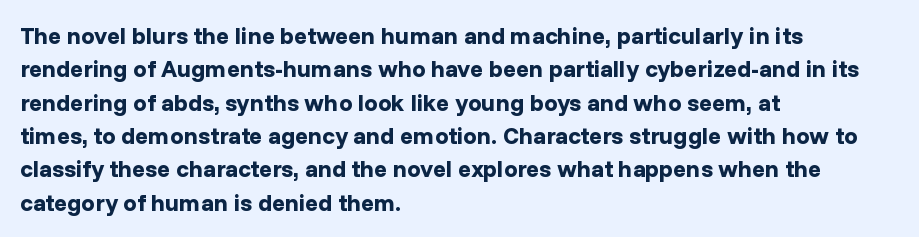
Q: Is the text bold? A: Yes.
Q: Is the text italic (slanted)? A: No, it is upright.
Q: Is the text underlined? A: No.
Q: How is the paragraph aligned? A: Left-aligned.
Q: Is the spacing between letters normal or unusually wide? A: Normal.
Q: Is the spacing between lines tight, normal or loose? A: Normal.
